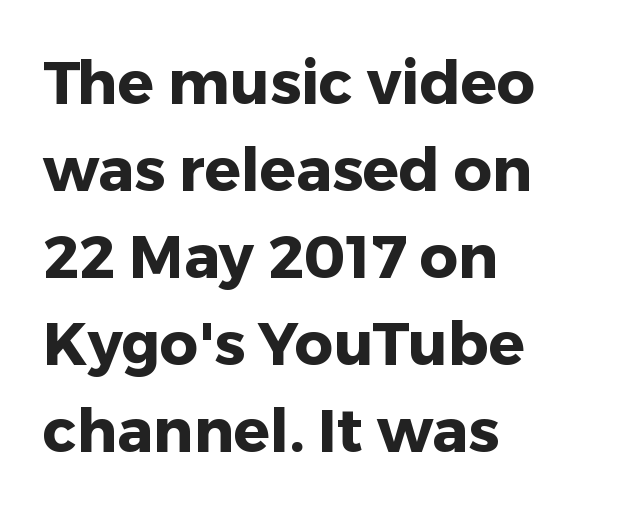
The image shows 60 px heavy sans-serif type, upright; set left-aligned, normal line spacing (1.45x), normal letter spacing, not underlined; low stroke contrast and a medium x-height.
